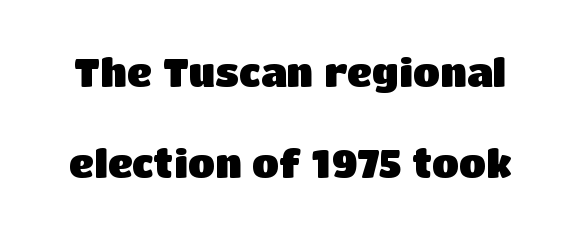
{"serif": "no", "italic": "no", "bold": "yes", "weight": "heavy", "width": "normal", "stroke_contrast": "low", "x_height": "large", "monospaced": "no", "underline": "no", "line_spacing": "loose", "line_spacing_ratio": 2.34, "letter_spacing": "normal", "letter_spacing_em": 0.0, "glyph_px": 39}
